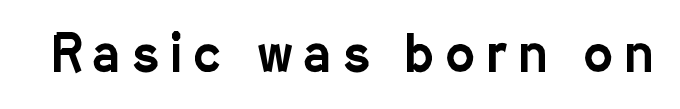
The image shows 48 px condensed sans-serif type, upright; set unusually wide letter spacing (+0.26 em), not underlined; low stroke contrast and a medium x-height.
